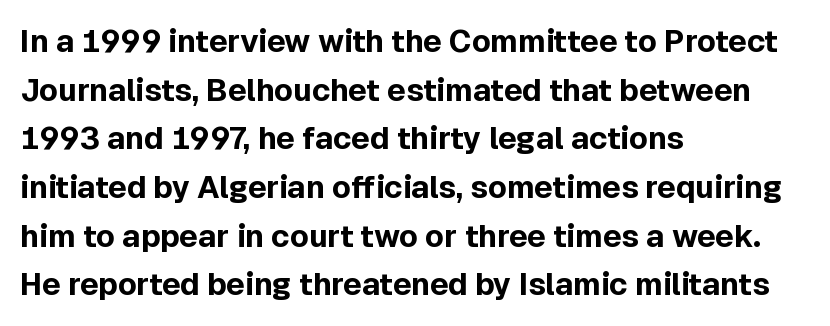
Posture: upright roman. Each letter keeps its own natural width here, so spacing adapts to shape. Reading down the column, the eye jumps a familiar distance to each next line. The typesetter chose a ragged-right arrangement here. The gaps between neighbouring characters are ordinary and unremarkable. Any mark beneath the type? The region is blank.
